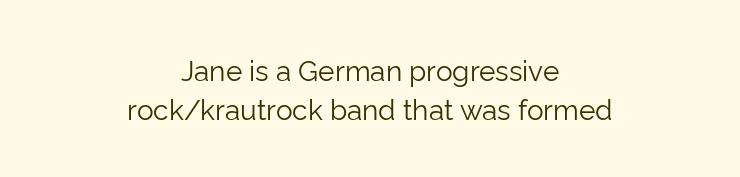
{"serif": "no", "italic": "no", "bold": "no", "weight": "light", "width": "normal", "stroke_contrast": "low", "x_height": "medium", "monospaced": "no", "underline": "no", "align": "center", "line_spacing": "normal", "line_spacing_ratio": 1.41, "letter_spacing": "normal", "letter_spacing_em": 0.0, "glyph_px": 28}
